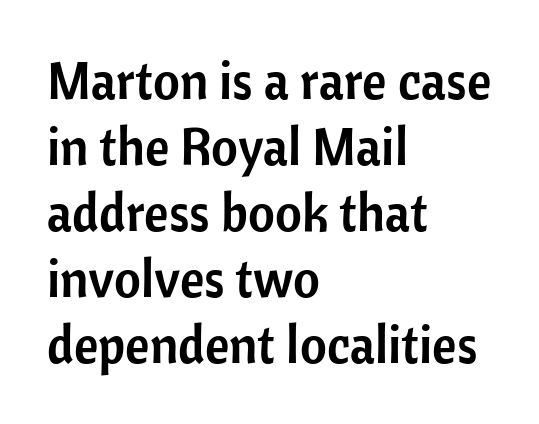
{"serif": "no", "italic": "no", "width": "normal", "stroke_contrast": "low", "x_height": "medium", "monospaced": "no", "underline": "no", "align": "left", "line_spacing": "normal", "line_spacing_ratio": 1.27, "letter_spacing": "normal", "letter_spacing_em": 0.0, "glyph_px": 52}
